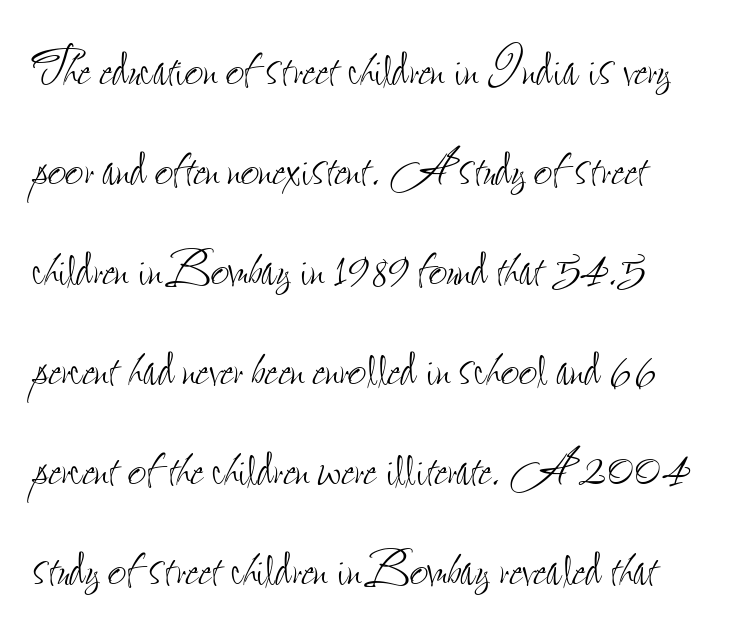
The image shows 65 px thin, condensed type; set left-aligned, normal line spacing (1.54x), normal letter spacing, not underlined; low stroke contrast and a small x-height.
